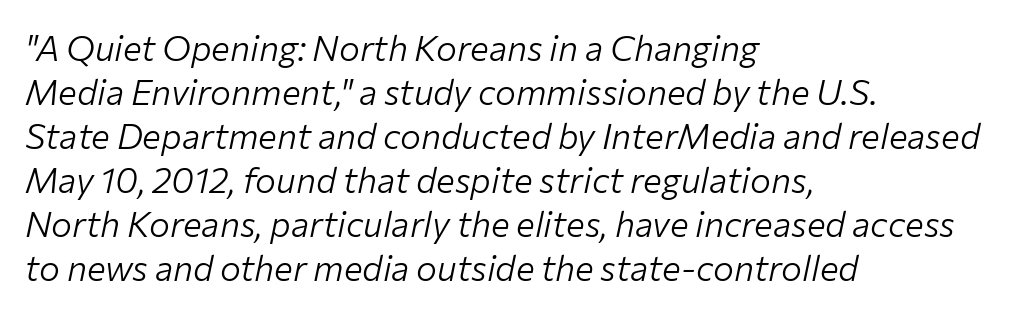
Q: Is the text bold? A: No.
Q: Is the text italic (slanted)? A: Yes, it leans right by about 12 degrees.
Q: Is the text underlined? A: No.
Q: How is the paragraph aligned? A: Left-aligned.
Q: Is the spacing between letters normal or unusually wide? A: Normal.
Q: Is the spacing between lines tight, normal or loose? A: Normal.
Q: Width (condensed, normal, or wide)? A: Normal.
Q: Stroke contrast? A: Low.
Q: x-height? A: Medium.
Q: Monospaced? A: No.
